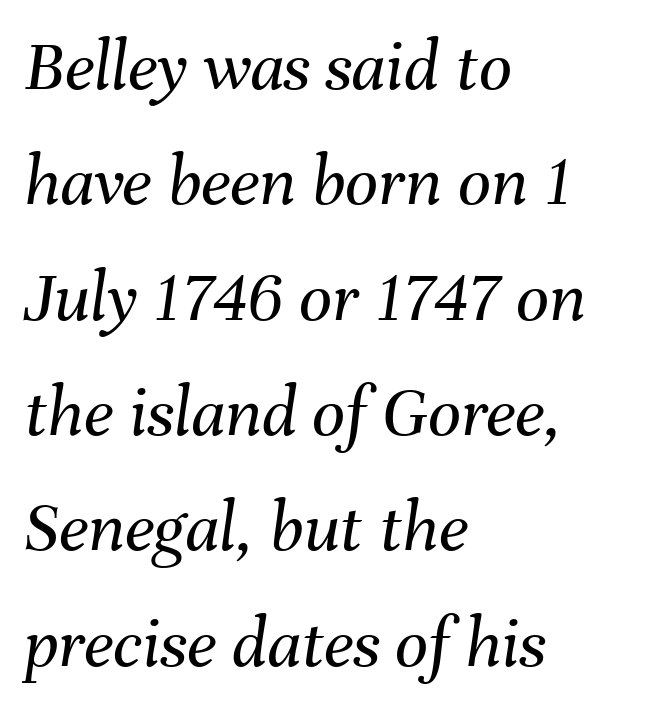
Check the space under the baseline: it is left empty. Bold? No — there's no thickening of the strokes. A typesetter would call this leading conventional body-copy spacing. There is no visible air inserted between adjacent glyphs.
